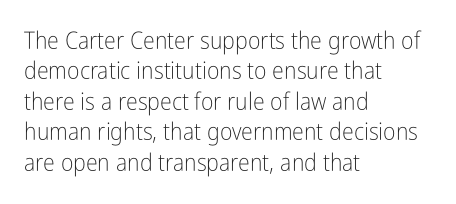
The image shows 24 px text type, upright; set left-aligned, normal line spacing (1.27x), normal letter spacing, not underlined.
